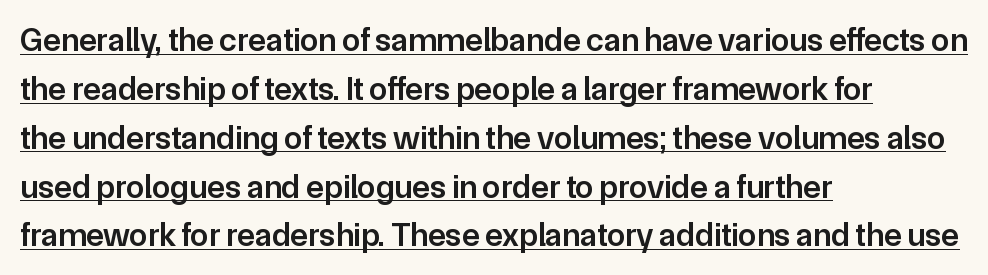
Spacing verdict: proportional, widths tailored to each character. Honestly, the underline is the first thing you notice here. What's the leading like? Ordinary, nothing unusual. Caption: standard tracking, unaltered. The font family rendered here belongs to the sans-serif group.
